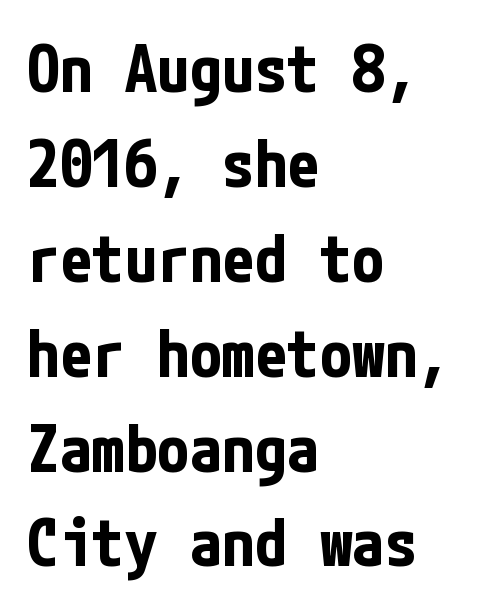
{"serif": "no", "italic": "no", "bold": "yes", "weight": "bold", "width": "condensed", "stroke_contrast": "low", "x_height": "medium", "underline": "no", "align": "left", "line_spacing": "normal", "line_spacing_ratio": 1.46, "letter_spacing": "normal", "letter_spacing_em": 0.0, "glyph_px": 65}
